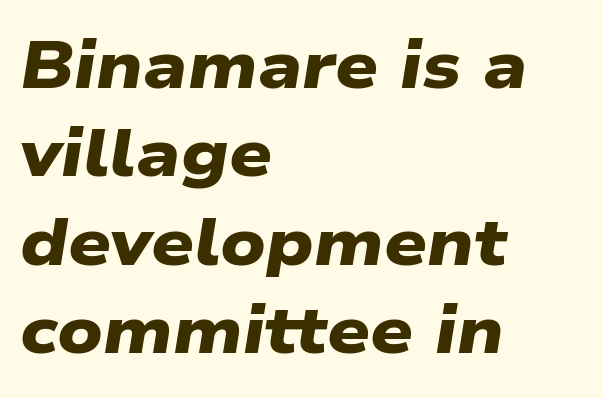
{"serif": "no", "bold": "yes", "weight": "heavy", "width": "wide", "stroke_contrast": "low", "x_height": "medium", "monospaced": "no", "underline": "no", "align": "left", "line_spacing": "normal", "line_spacing_ratio": 1.32, "letter_spacing": "normal", "letter_spacing_em": 0.0, "glyph_px": 67}
